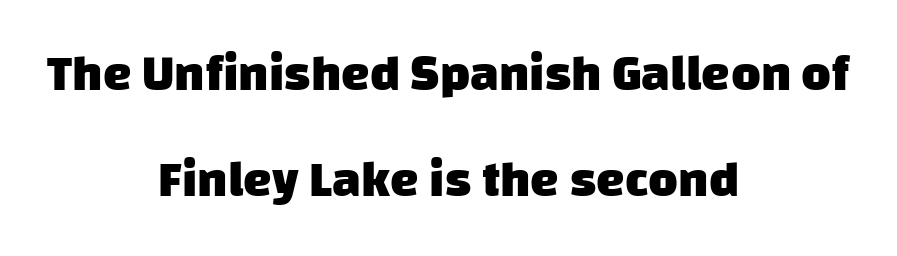
The image shows 51 px heavy sans-serif type; set centered, loose line spacing (2.08x), normal letter spacing, not underlined; low stroke contrast and a large x-height.
